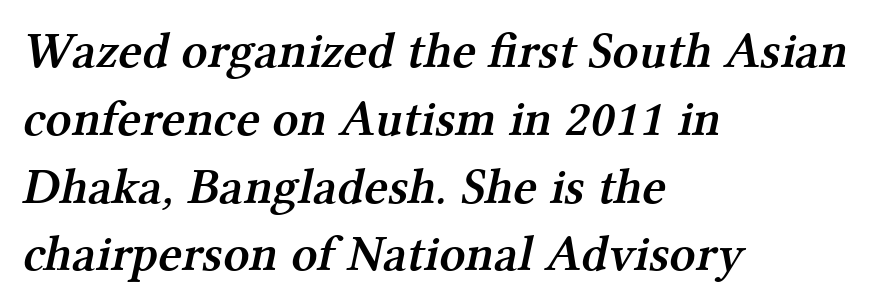
Q: Is the text bold? A: Semi-bold.
Q: Is the typeface a serif or a sans-serif typeface? A: Serif.
Q: Is the text underlined? A: No.
Q: How is the paragraph aligned? A: Left-aligned.
Q: Is the spacing between letters normal or unusually wide? A: Normal.
Q: Is the spacing between lines tight, normal or loose? A: Normal.
Q: Width (condensed, normal, or wide)? A: Normal.
Q: Stroke contrast? A: Medium.
Q: x-height? A: Medium.
Q: Monospaced? A: No.
